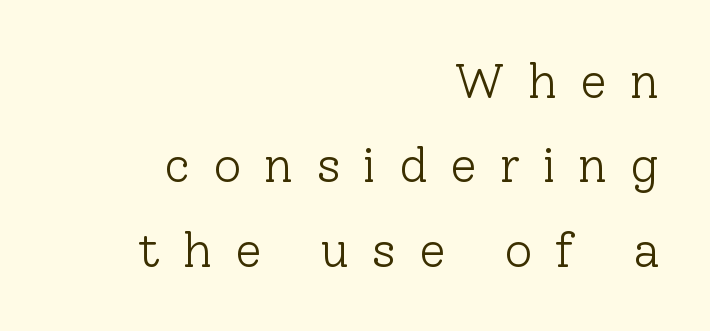
The image shows 49 px light serif type, upright; set right-aligned, line spacing 1.72x, unusually wide letter spacing (+0.46 em), not underlined; low stroke contrast and a medium x-height.
